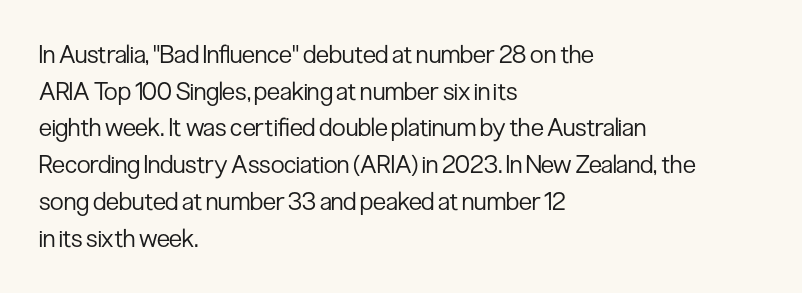
Q: Is the text bold? A: No.
Q: Is the text italic (slanted)? A: No, it is upright.
Q: Is the text underlined? A: No.
Q: How is the paragraph aligned? A: Left-aligned.
Q: Is the spacing between letters normal or unusually wide? A: Normal.
Q: Is the spacing between lines tight, normal or loose? A: Normal.
